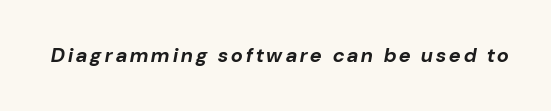
{"italic": "yes", "lean": "right", "slant_degrees": 10, "bold": "yes", "underline": "no", "glyph_px": 20}
